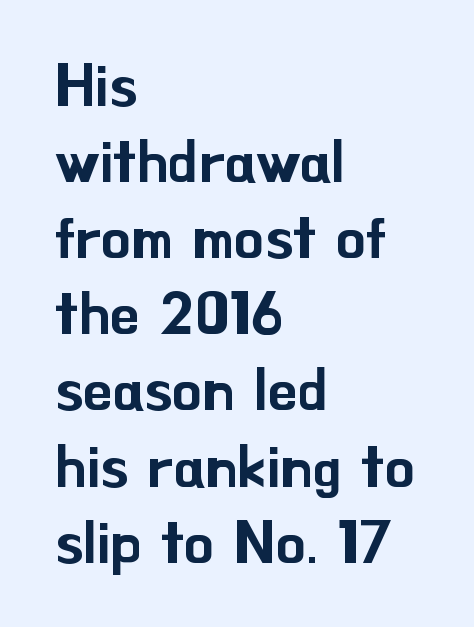
Q: Is the text italic (slanted)? A: No, it is upright.
Q: Is the typeface a serif or a sans-serif typeface? A: Sans-serif.
Q: Is the text underlined? A: No.
Q: How is the paragraph aligned? A: Left-aligned.
Q: Is the spacing between letters normal or unusually wide? A: Normal.
Q: Is the spacing between lines tight, normal or loose? A: Normal.
Q: Width (condensed, normal, or wide)? A: Normal.
Q: Stroke contrast? A: Low.
Q: x-height? A: Small.
Q: Monospaced? A: No.
